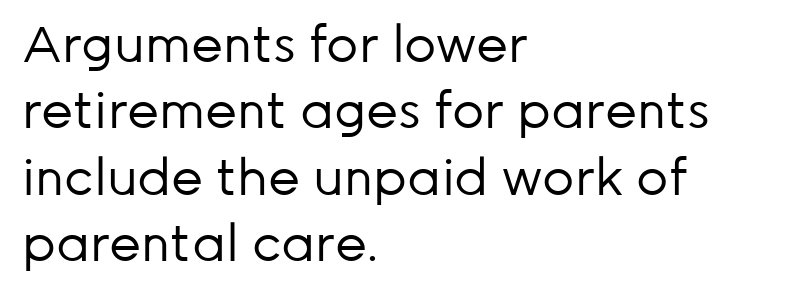
Q: Is the text bold? A: No.
Q: Is the text italic (slanted)? A: No, it is upright.
Q: Is the typeface a serif or a sans-serif typeface? A: Sans-serif.
Q: Is the text underlined? A: No.
Q: How is the paragraph aligned? A: Left-aligned.
Q: Is the spacing between letters normal or unusually wide? A: Normal.
Q: Is the spacing between lines tight, normal or loose? A: Normal.
Q: Width (condensed, normal, or wide)? A: Normal.
Q: Stroke contrast? A: Low.
Q: x-height? A: Medium.
Q: Monospaced? A: No.
